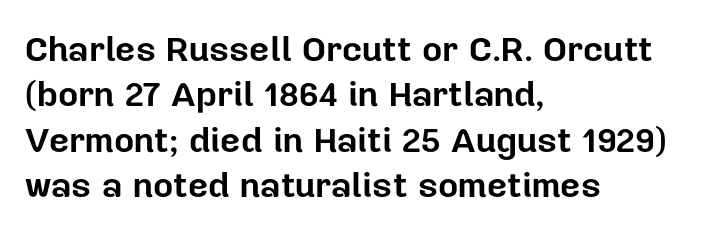
Bare-footed words on every line. The designer left line spacing at the default. Each word holds together tightly as a unit, with standard inter-letter gaps. Is there any slant? The stems are plumb. Here the designer chose a conventional face with non-uniform glyph widths.
